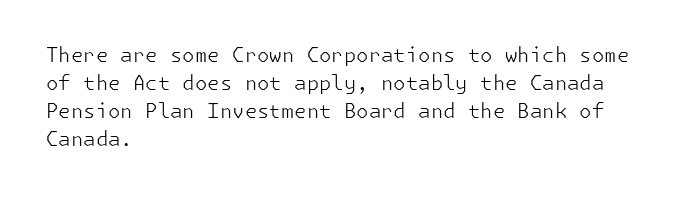
The image shows 20 px text type, upright; set left-aligned, normal line spacing (1.4x), normal letter spacing, not underlined.
